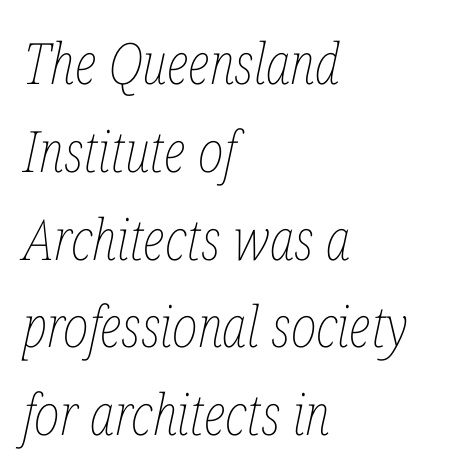
The image shows 57 px thin, condensed type, italic (leaning right); set left-aligned, normal line spacing (1.54x), normal letter spacing, not underlined; low stroke contrast and a medium x-height.
